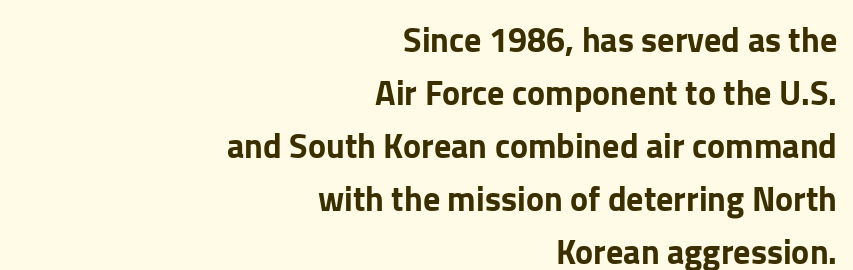
Descenders are the only things crossing below the line. Type style note: lacks serifs. Notice how the stems are strictly vertical — no italics here. Honestly, the row spacing looks completely unremarkable.
